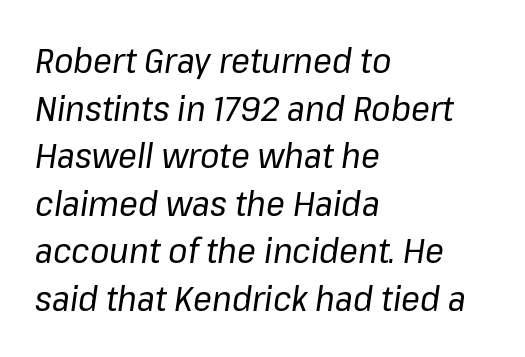
The image shows 35 px regular-weight type, italic (leaning right); set left-aligned, normal line spacing (1.36x), normal letter spacing, not underlined; low stroke contrast and a medium x-height.
